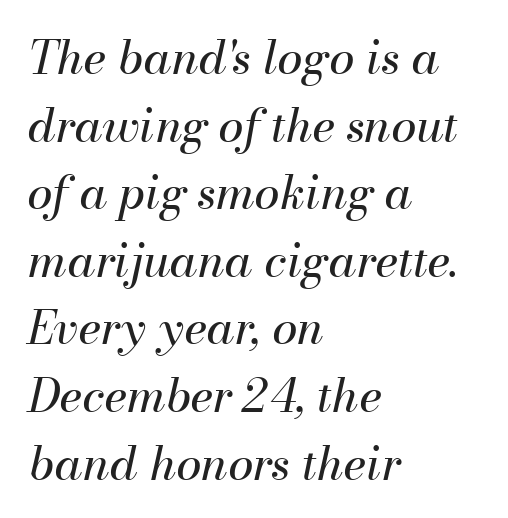
Q: Is the text bold? A: No.
Q: Is the text italic (slanted)? A: Yes, it leans right by about 13 degrees.
Q: Is the text underlined? A: No.
Q: How is the paragraph aligned? A: Left-aligned.
Q: Is the spacing between letters normal or unusually wide? A: Normal.
Q: Is the spacing between lines tight, normal or loose? A: Normal.
Q: Width (condensed, normal, or wide)? A: Normal.
Q: Stroke contrast? A: Medium.
Q: x-height? A: Small.
Q: Monospaced? A: No.
